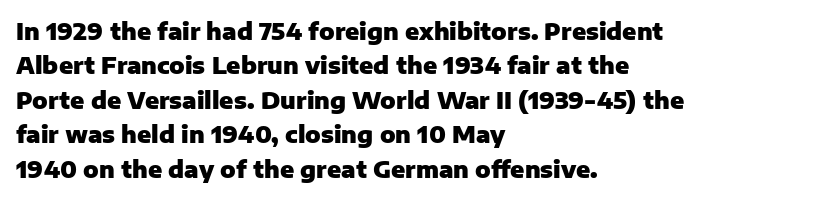
{"italic": "no", "bold": "yes", "underline": "no", "align": "left", "line_spacing": "normal", "line_spacing_ratio": 1.5, "letter_spacing": "normal", "letter_spacing_em": 0.0, "glyph_px": 23}
